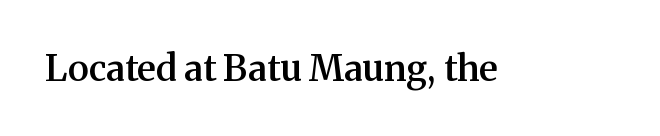
The image shows 36 px semibold serif type, upright; set normal letter spacing, not underlined; medium stroke contrast and a medium x-height.
